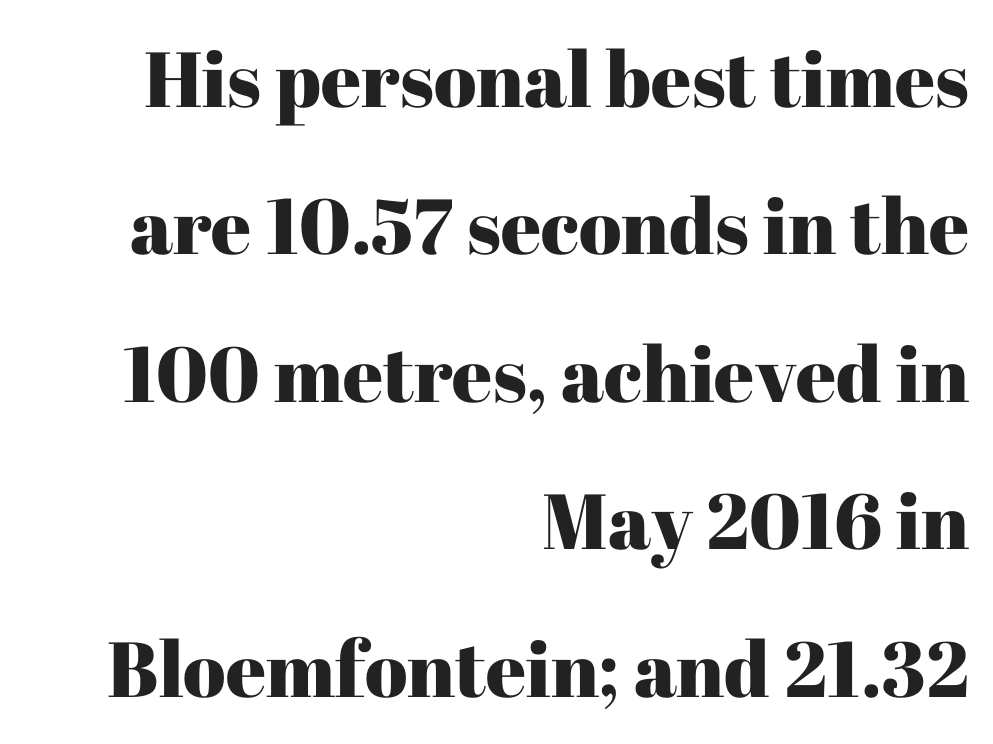
The image shows 78 px serif type, upright; set right-aligned, line spacing 1.89x, normal letter spacing, not underlined; high stroke contrast and a medium x-height.
